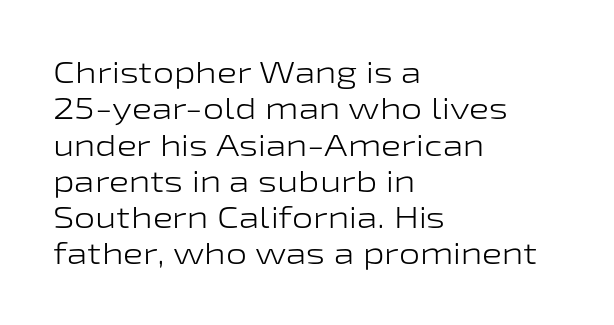
The typeface has the unassuming heft of standard copy or less. To sum up the face: it is a sans, with no serifs. Is this a fixed-width face? No — the glyphs have proportional, varying widths. In terms of posture, this sample is upright. Each line starts at the same left margin while the right side varies.
